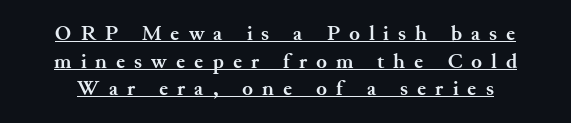
Like a heading marked for emphasis, these lines bear an underscore. Ascenders rise straight up at ninety degrees. Compared with typical body copy, the letter spacing here is much looser. Evenly set lines give the paragraph a standard silhouette. The font is running at its bold setting.
